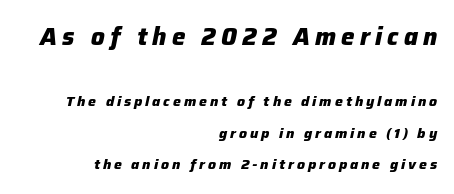
Q: Is the text bold? A: Yes.
Q: Is the text italic (slanted)? A: Yes, it leans right by about 12 degrees.
Q: Is the text underlined? A: No.
Q: How is the paragraph aligned? A: Right-aligned.
Q: Is the spacing between letters normal or unusually wide? A: Unusually wide.
Q: Is the spacing between lines tight, normal or loose? A: Loose.
Q: Which block of text is set in a larger size, the first (top) or the second (bottom)? A: The first (top) one.
